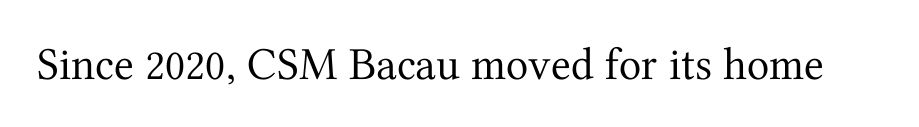
Q: Is the text bold? A: No.
Q: Is the text italic (slanted)? A: No, it is upright.
Q: Is the typeface a serif or a sans-serif typeface? A: Serif.
Q: Is the text underlined? A: No.
Q: Is the spacing between letters normal or unusually wide? A: Normal.
Q: Width (condensed, normal, or wide)? A: Normal.
Q: Stroke contrast? A: Medium.
Q: x-height? A: Medium.
Q: Monospaced? A: No.
